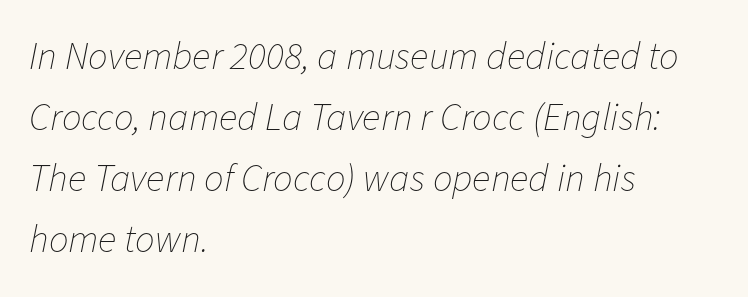
{"italic": "yes", "lean": "right", "slant_degrees": 11, "bold": "no", "weight": "thin", "width": "normal", "stroke_contrast": "low", "x_height": "medium", "monospaced": "no", "underline": "no", "align": "left", "line_spacing": "normal", "line_spacing_ratio": 1.56, "letter_spacing": "normal", "letter_spacing_em": 0.0, "glyph_px": 39}
